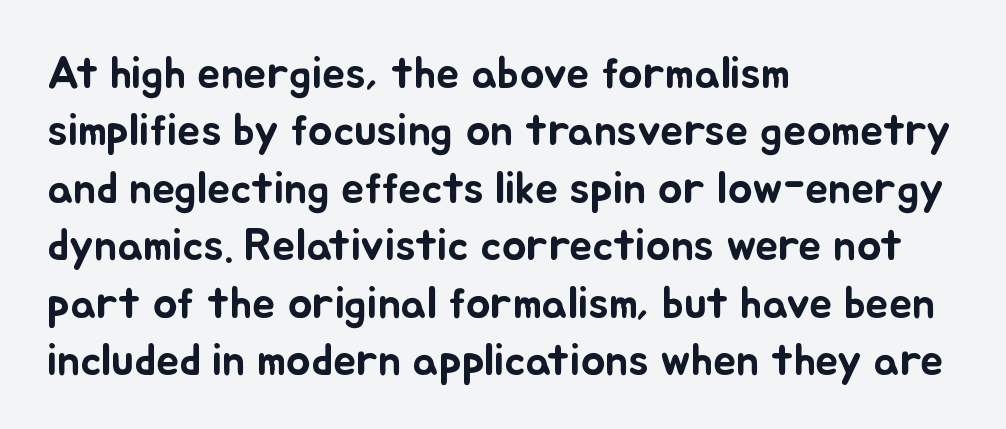
{"italic": "no", "width": "normal", "stroke_contrast": "low", "x_height": "small", "monospaced": "no", "underline": "no", "align": "left", "line_spacing": "normal", "line_spacing_ratio": 1.25, "letter_spacing": "normal", "letter_spacing_em": 0.0, "glyph_px": 46}
